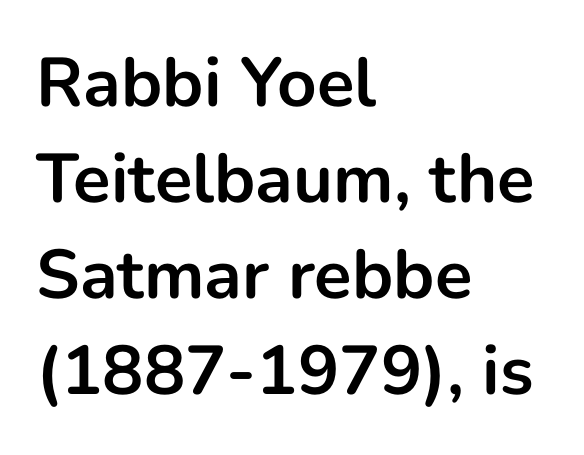
Q: Is the text bold? A: Yes.
Q: Is the text italic (slanted)? A: No, it is upright.
Q: Is the typeface a serif or a sans-serif typeface? A: Sans-serif.
Q: Is the text underlined? A: No.
Q: How is the paragraph aligned? A: Left-aligned.
Q: Is the spacing between letters normal or unusually wide? A: Normal.
Q: Is the spacing between lines tight, normal or loose? A: Normal.
Q: Width (condensed, normal, or wide)? A: Normal.
Q: Stroke contrast? A: Low.
Q: x-height? A: Medium.
Q: Monospaced? A: No.
